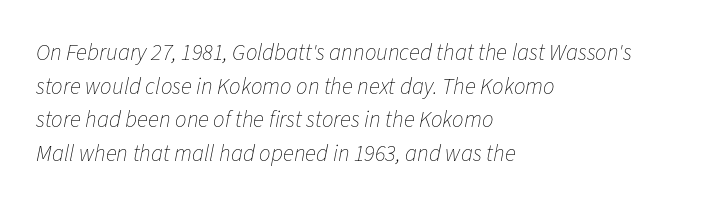
Q: Is the text bold? A: No.
Q: Is the text italic (slanted)? A: Yes, it leans right by about 11 degrees.
Q: Is the text underlined? A: No.
Q: How is the paragraph aligned? A: Left-aligned.
Q: Is the spacing between letters normal or unusually wide? A: Normal.
Q: Is the spacing between lines tight, normal or loose? A: Normal.
